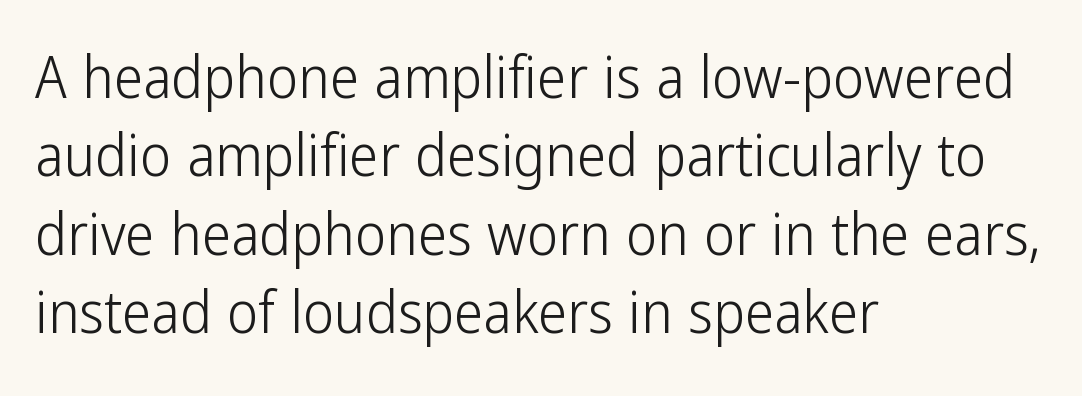
Every row of glyphs begins at an identical x-position on the left. The type is set solid horizontally, with unmodified tracking. Unmarked baselines from the first word to the last. Tall strokes in this sample are plumb rather than angled.
